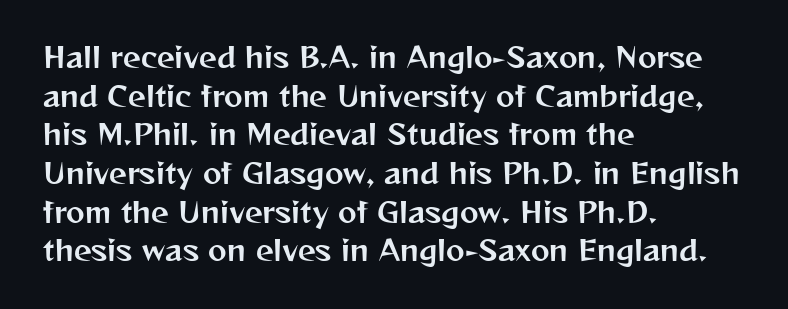
{"serif": "no", "italic": "no", "width": "normal", "stroke_contrast": "medium", "x_height": "medium", "monospaced": "no", "underline": "no", "align": "left", "line_spacing": "normal", "line_spacing_ratio": 1.38, "letter_spacing": "normal", "letter_spacing_em": 0.0, "glyph_px": 28}
